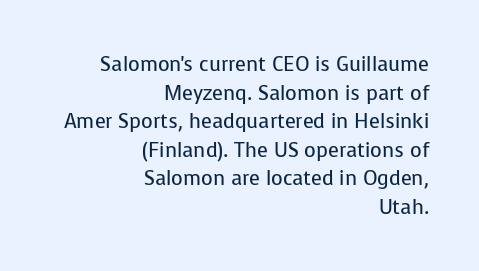
{"italic": "no", "bold": "no", "underline": "no", "align": "right", "line_spacing": "normal", "line_spacing_ratio": 1.43, "letter_spacing": "normal", "letter_spacing_em": 0.0, "glyph_px": 20}
